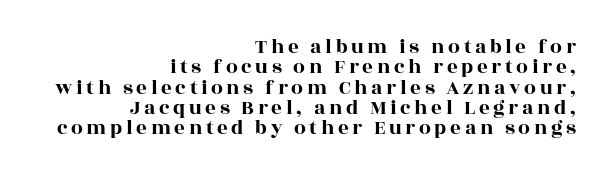
Anything drawn beneath the words? Only blank space. Horizontal alignment here is rightward, an uncommon choice for prose. The vertical gap from one line to the next is small. Characters remain perfectly vertical along every line.
